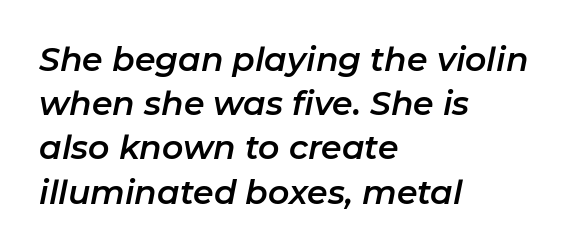
Reading down the block, your eye returns to a fixed left position each line. Summary of vertical rhythm: regular, with standard interline spacing. Bare-footed words on every line. These lines keep a tight, regular rhythm from letter to letter.
